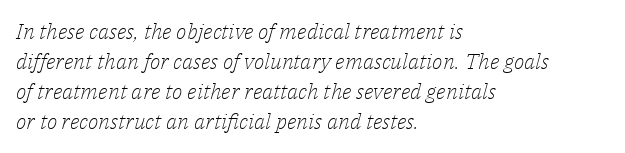
The image shows 22 px text type, italic (leaning right); set left-aligned, normal line spacing (1.37x), normal letter spacing, not underlined.
